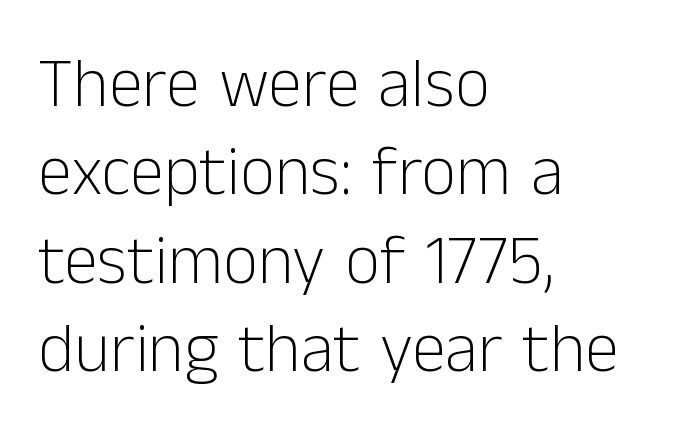
{"serif": "no", "italic": "no", "bold": "no", "weight": "light", "width": "normal", "stroke_contrast": "low", "x_height": "medium", "monospaced": "no", "underline": "no", "align": "left", "line_spacing": "normal", "line_spacing_ratio": 1.28, "letter_spacing": "normal", "letter_spacing_em": 0.0, "glyph_px": 69}
